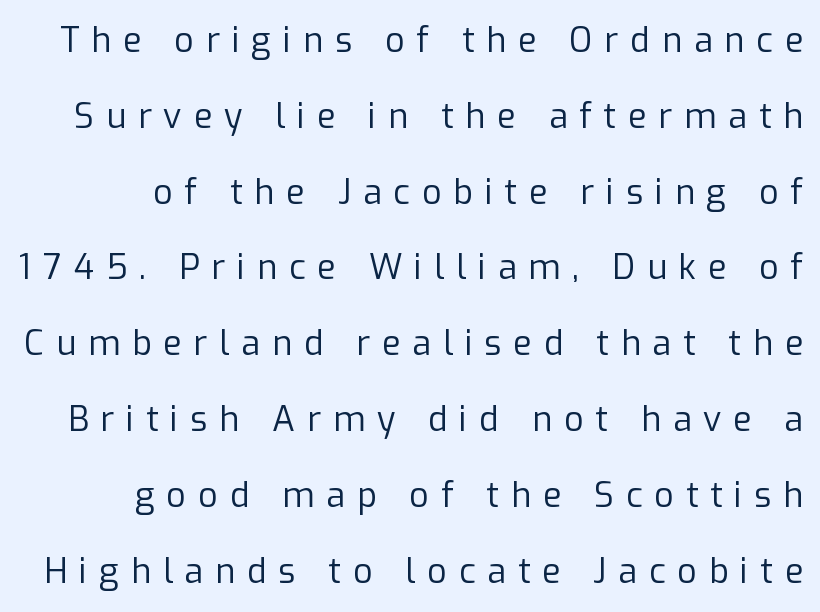
The typography opts for an upright posture over an oblique one. Looks like regular typesetting: each glyph gets only the width it needs. The string is rendered with underlining switched off. The text block is weighted toward the right margin, trailing off unevenly leftward. Each word looks stretched out because of the extra space between its letters. Successive baselines arrive slowly, with a big drop between each.
